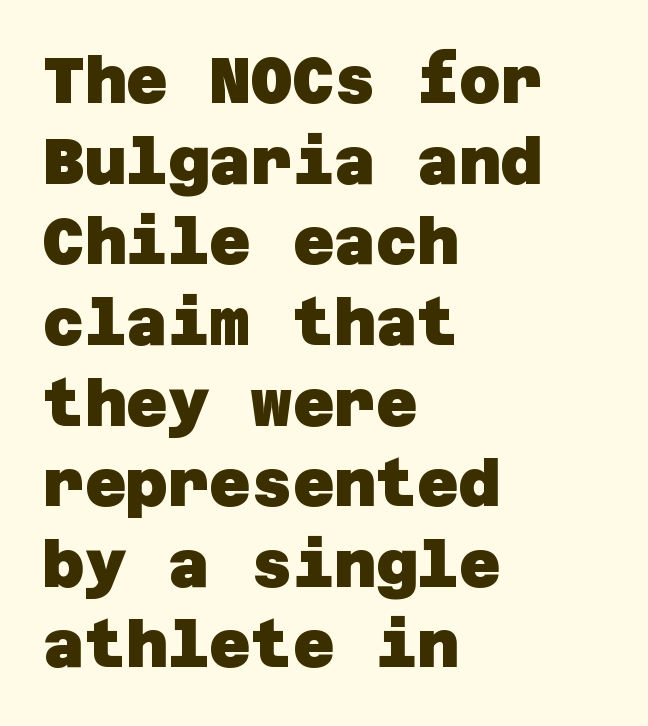
Q: Is the text bold? A: Yes.
Q: Is the typeface a serif or a sans-serif typeface? A: Sans-serif.
Q: Is the text underlined? A: No.
Q: How is the paragraph aligned? A: Left-aligned.
Q: Is the spacing between letters normal or unusually wide? A: Normal.
Q: Is the spacing between lines tight, normal or loose? A: Normal.
Q: Width (condensed, normal, or wide)? A: Normal.
Q: Stroke contrast? A: Low.
Q: x-height? A: Large.
